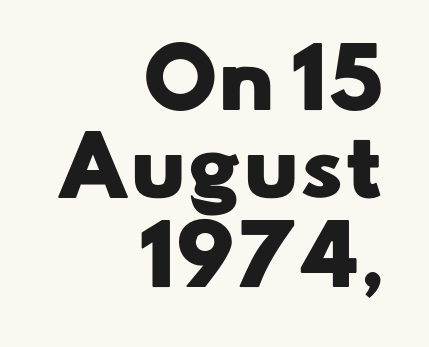
The image shows 79 px heavy, wide sans-serif type; set right-aligned, tight line spacing (1.12x), normal letter spacing, not underlined; low stroke contrast and a small x-height.
